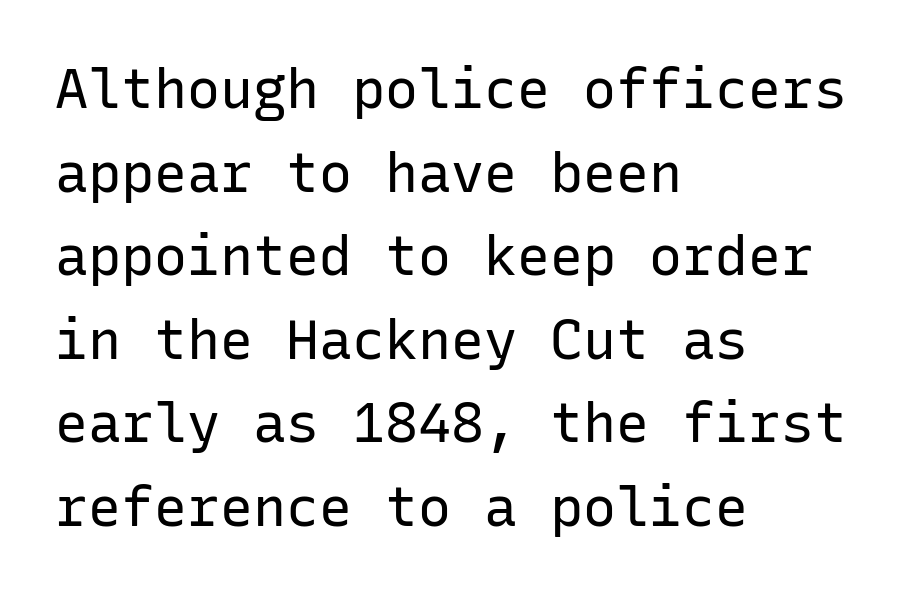
{"serif": "no", "italic": "no", "bold": "no", "weight": "regular", "width": "normal", "stroke_contrast": "low", "x_height": "medium", "monospaced": "yes", "underline": "no", "align": "left", "line_spacing": "normal", "line_spacing_ratio": 1.52, "letter_spacing": "normal", "letter_spacing_em": 0.0, "glyph_px": 55}
